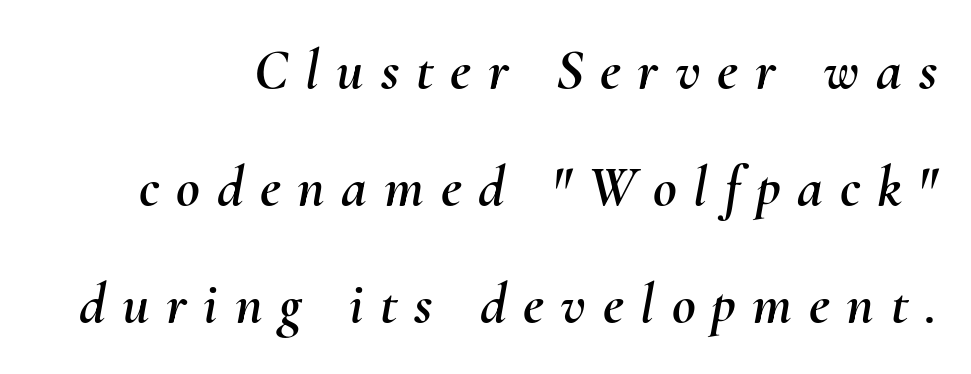
The image shows 58 px text type, italic (leaning right); set right-aligned, loose line spacing (2.02x), unusually wide letter spacing (+0.29 em), not underlined; medium stroke contrast and a small x-height.
